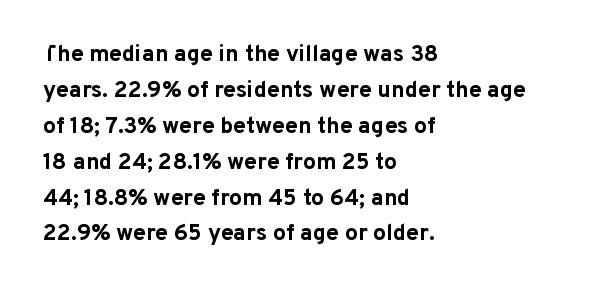
The image shows 23 px bold type, upright; set left-aligned, normal line spacing (1.56x), normal letter spacing, not underlined.
